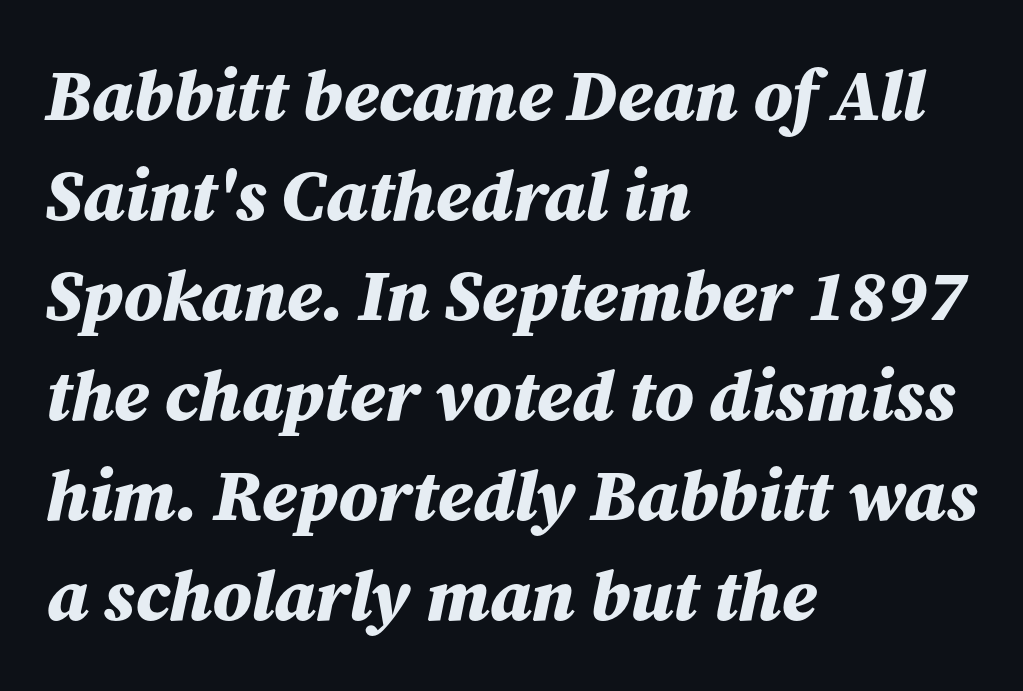
The image shows 72 px bold type, italic (leaning right); set left-aligned, normal line spacing (1.39x), normal letter spacing, not underlined; medium stroke contrast and a medium x-height.
